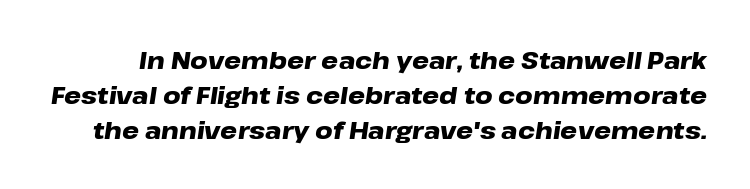
The image shows 24 px bold type, italic (leaning right); set normal line spacing (1.45x), normal letter spacing, not underlined.
